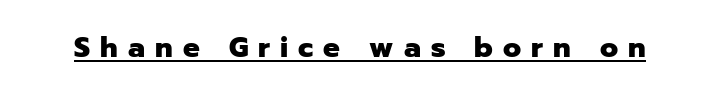
Posture: vertical. The strokes are fattened all the way to bold. Each word looks stretched out because of the extra space between its letters. Observe the absence of serifs on each vertical stroke in this sample. These lines are rendered in a variable-pitch font. Decoration check: the copy is underlined.
